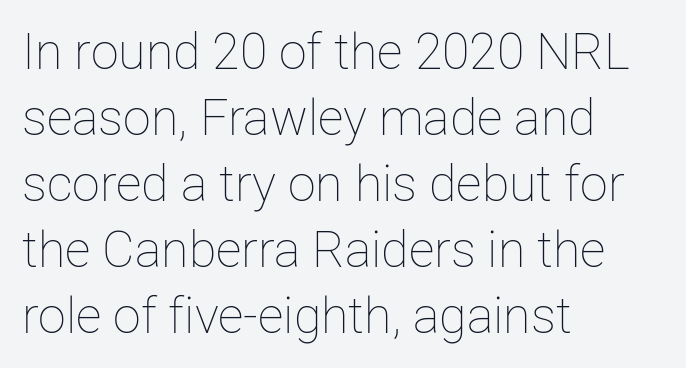
Weight: in the light-to-regular range. Inter-character spacing is left at the font's built-in metrics. Varying glyph widths throughout — classic text-font behaviour. Line starts are locked; line ends wander. Regular leading.
